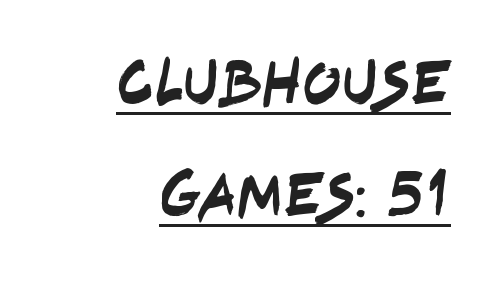
A flush-right, rag-left setting is used for this passage. The rendering shows plain stroke endings on the letterforms — a sans-serif design. The face used here is rendered with its standard letterfit. The passage shown is underscored from start to finish. The letters advance in unequal steps, a hallmark of proportional type.
